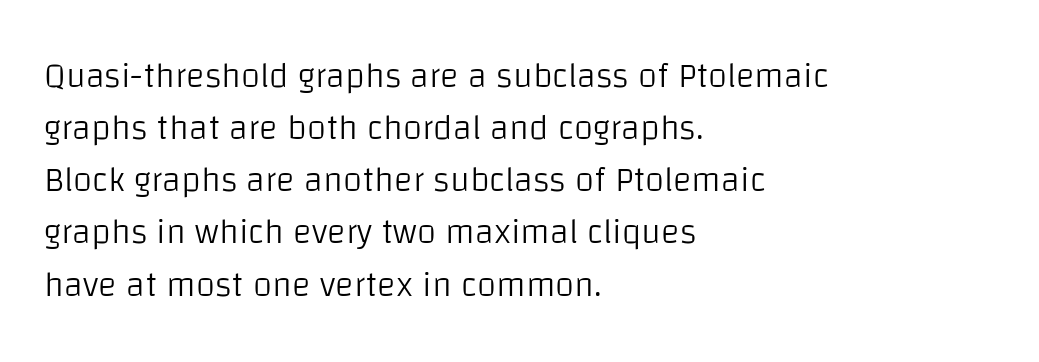
The image shows 35 px light sans-serif type, upright; set left-aligned, normal line spacing (1.49x), normal letter spacing, not underlined; low stroke contrast and a large x-height.
